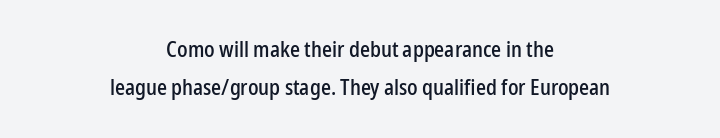
{"italic": "no", "underline": "no", "align": "center", "line_spacing_ratio": 1.75, "letter_spacing": "normal", "letter_spacing_em": 0.0, "glyph_px": 22}
